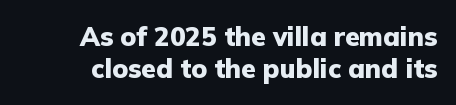
{"italic": "no", "bold": "yes", "underline": "no", "line_spacing_ratio": 1.24, "letter_spacing": "normal", "letter_spacing_em": 0.0, "glyph_px": 26}
